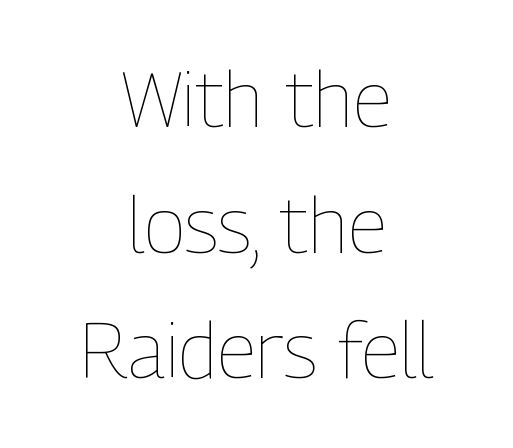
Q: Is the text bold? A: No.
Q: Is the text italic (slanted)? A: No, it is upright.
Q: Is the text underlined? A: No.
Q: How is the paragraph aligned? A: Centered.
Q: Is the spacing between letters normal or unusually wide? A: Normal.
Q: Is the spacing between lines tight, normal or loose? A: Normal.
Q: Width (condensed, normal, or wide)? A: Condensed.
Q: Stroke contrast? A: Low.
Q: x-height? A: Medium.
Q: Monospaced? A: No.
